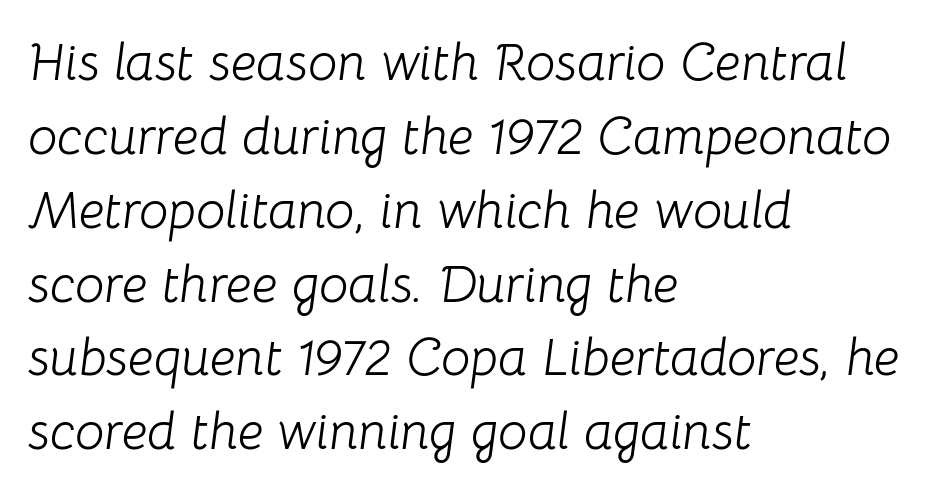
The image shows 52 px light type, italic (leaning right); set left-aligned, normal line spacing (1.42x), normal letter spacing, not underlined; low stroke contrast and a medium x-height.
